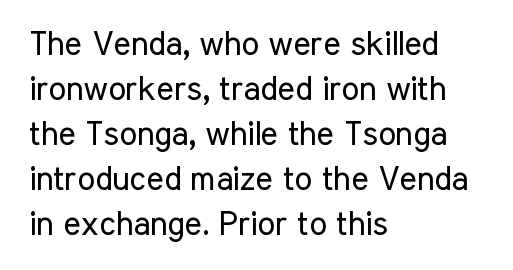
The image shows 33 px regular-weight, condensed sans-serif type, upright; set left-aligned, normal line spacing (1.36x), normal letter spacing, not underlined; low stroke contrast and a medium x-height.
